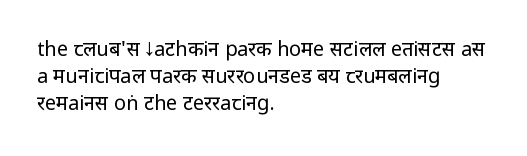
Unlike italic type, these characters show no tilt at all. Honestly, there is no underline to notice here at all. The ragged edge is on the right, which tells us the setting is flush left. Tracking here is standard; glyphs follow each other at the usual distance.
